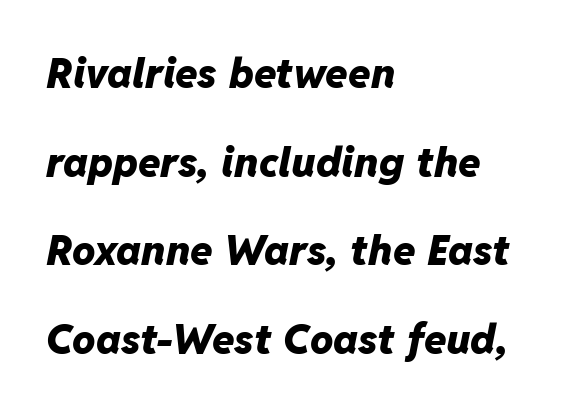
A student would call this left alignment; a typographer would say flush left, rag right. There's an unmistakable incline to the writing here. Character widths vary here, with narrow letters taking less room than wide ones. The typesetting leans heavy: a genuine bold. Widely set lines give the paragraph a tall, airy silhouette. Students, note that the glyphs here touch the page at normal intervals.
